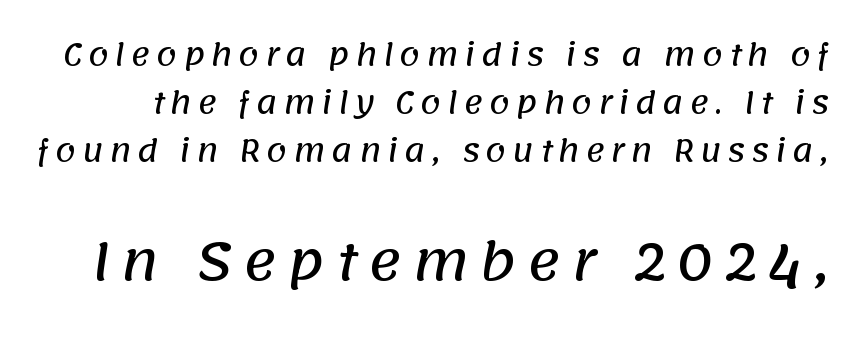
{"serif": "no", "width": "normal", "stroke_contrast": "low", "x_height": "large", "monospaced": "no", "underline": "no", "line_spacing": "normal", "line_spacing_ratio": 1.66, "letter_spacing": "wide", "letter_spacing_em": 0.2, "larger_block": "second", "size_ratio": 1.76, "glyph_px": 51}
